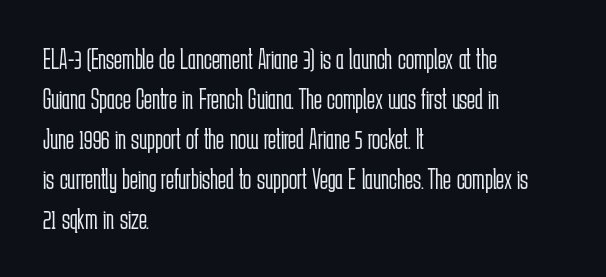
Q: Is the text bold? A: No.
Q: Is the text italic (slanted)? A: No, it is upright.
Q: Is the typeface a serif or a sans-serif typeface? A: Sans-serif.
Q: Is the text underlined? A: No.
Q: How is the paragraph aligned? A: Left-aligned.
Q: Is the spacing between letters normal or unusually wide? A: Normal.
Q: Is the spacing between lines tight, normal or loose? A: Normal.
Q: Width (condensed, normal, or wide)? A: Condensed.
Q: Stroke contrast? A: Low.
Q: x-height? A: Medium.
Q: Monospaced? A: No.
